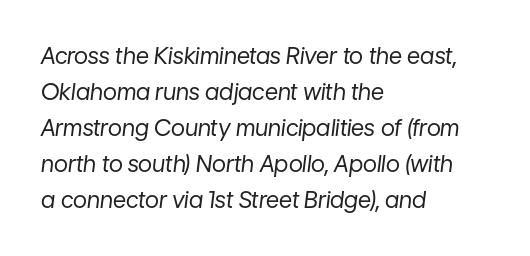
{"italic": "yes", "lean": "right", "slant_degrees": 7, "bold": "no", "underline": "no", "align": "left", "line_spacing": "normal", "line_spacing_ratio": 1.57, "letter_spacing": "normal", "letter_spacing_em": 0.0, "glyph_px": 23}
